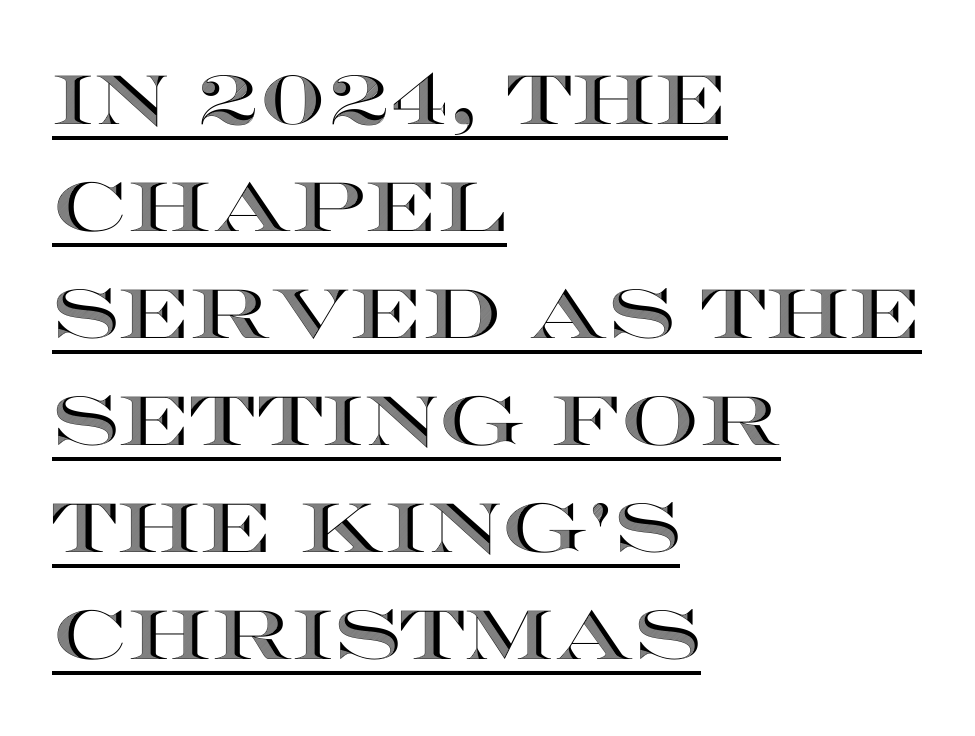
The image shows 69 px wide type, upright; set left-aligned, normal line spacing (1.55x), normal letter spacing, underlined; a large x-height.
